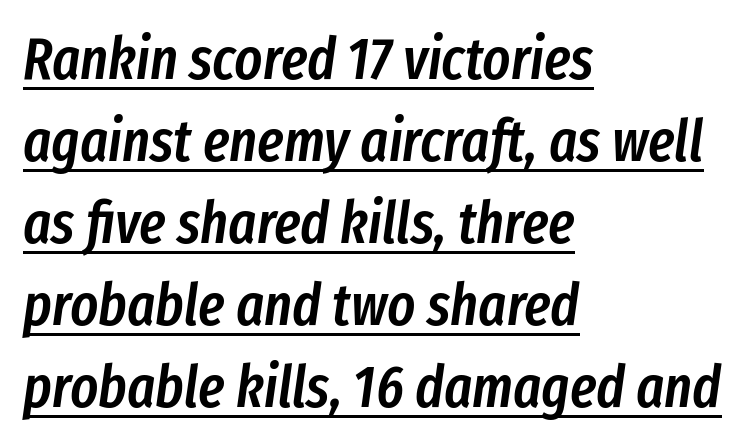
The letters are slanted; this is an italic face. Line starts are locked; line ends wander. Every word sits above its own underline. This block has exactly the height ordinary leading produces. The letterforms sit shoulder to shoulder at normal distance.
